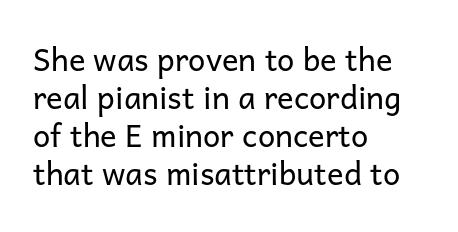
Q: Is the text bold? A: No.
Q: Is the text italic (slanted)? A: No, it is upright.
Q: Is the typeface a serif or a sans-serif typeface? A: Sans-serif.
Q: Is the text underlined? A: No.
Q: How is the paragraph aligned? A: Left-aligned.
Q: Is the spacing between letters normal or unusually wide? A: Normal.
Q: Width (condensed, normal, or wide)? A: Normal.
Q: Stroke contrast? A: Low.
Q: x-height? A: Medium.
Q: Monospaced? A: No.
